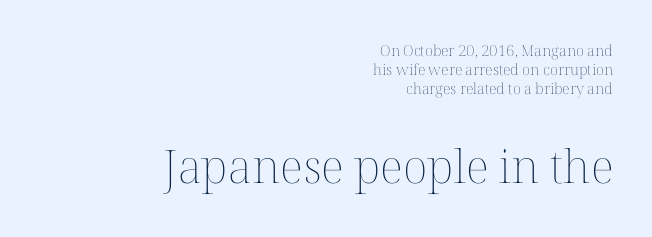
Q: Is the text bold? A: No.
Q: Is the text italic (slanted)? A: No, it is upright.
Q: Is the text underlined? A: No.
Q: How is the paragraph aligned? A: Right-aligned.
Q: Is the spacing between letters normal or unusually wide? A: Normal.
Q: Is the spacing between lines tight, normal or loose? A: Normal.
Q: Which block of text is set in a larger size, the first (top) or the second (bottom)? A: The second (bottom) one.
Q: Width (condensed, normal, or wide)? A: Normal.
Q: Stroke contrast? A: Medium.
Q: x-height? A: Medium.
Q: Monospaced? A: No.
